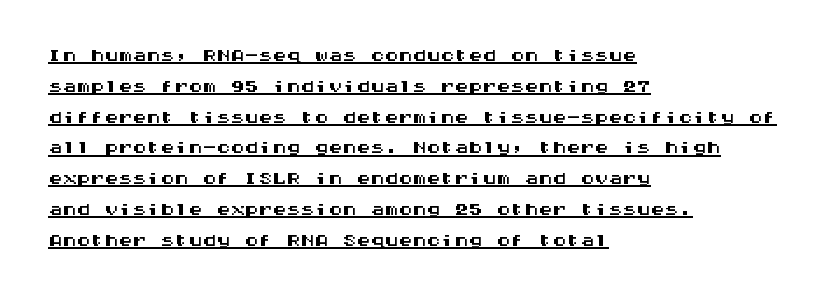
Q: Is the text italic (slanted)? A: No, it is upright.
Q: Is the typeface a serif or a sans-serif typeface? A: Sans-serif.
Q: Is the text underlined? A: Yes.
Q: How is the paragraph aligned? A: Left-aligned.
Q: Is the spacing between letters normal or unusually wide? A: Normal.
Q: Is the spacing between lines tight, normal or loose? A: Tight.
Q: Width (condensed, normal, or wide)? A: Wide.
Q: Stroke contrast? A: Medium.
Q: x-height? A: Large.
Q: Monospaced? A: Yes.
